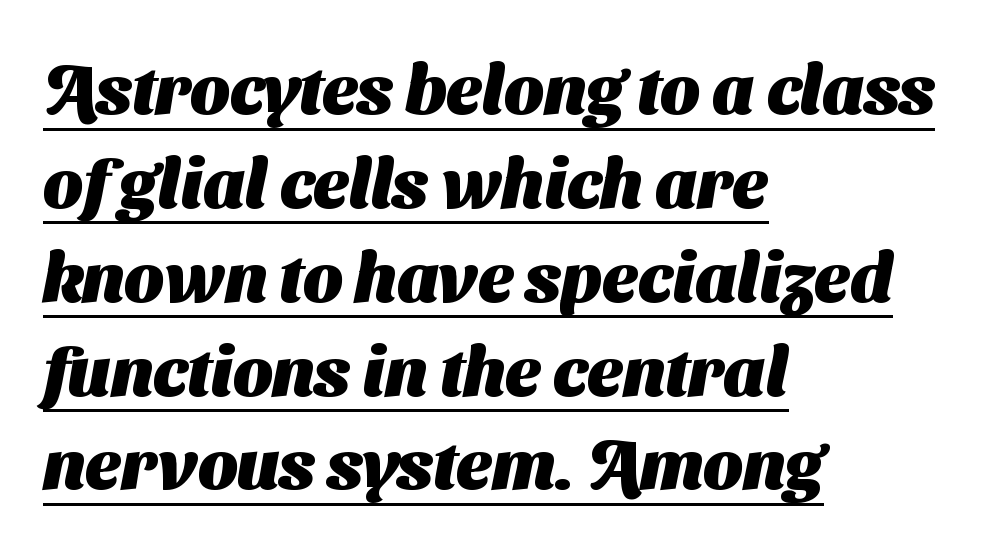
The image shows 69 px heavy sans-serif type; set left-aligned, normal line spacing (1.36x), normal letter spacing, underlined; medium stroke contrast and a medium x-height.
